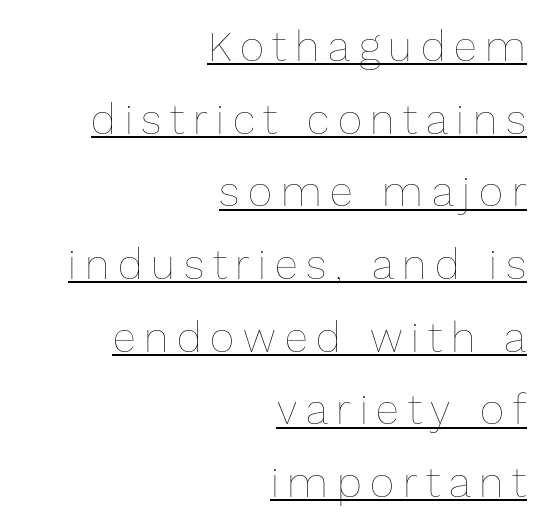
Q: Is the text bold? A: No.
Q: Is the text italic (slanted)? A: No, it is upright.
Q: Is the text underlined? A: Yes.
Q: How is the paragraph aligned? A: Right-aligned.
Q: Is the spacing between letters normal or unusually wide? A: Unusually wide.
Q: Width (condensed, normal, or wide)? A: Normal.
Q: Stroke contrast? A: Low.
Q: x-height? A: Medium.
Q: Monospaced? A: No.
